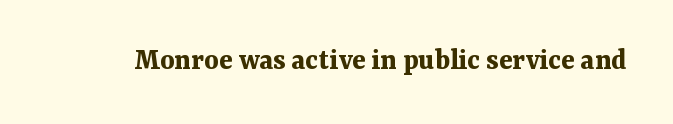
The image shows 31 px bold serif type, upright; set normal letter spacing, not underlined; medium stroke contrast and a medium x-height.
